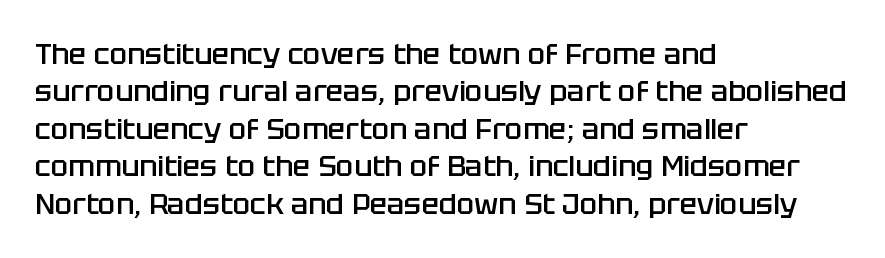
The image shows 29 px semibold sans-serif type, upright; set left-aligned, normal line spacing (1.29x), normal letter spacing, not underlined; low stroke contrast and a large x-height.
